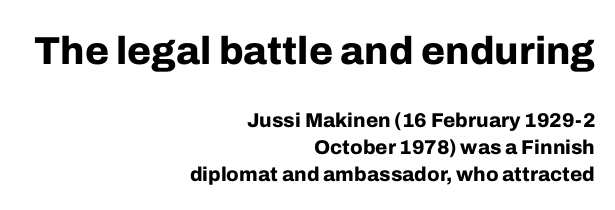
{"serif": "no", "italic": "no", "bold": "yes", "weight": "bold", "width": "normal", "stroke_contrast": "low", "x_height": "medium", "monospaced": "no", "underline": "no", "align": "right", "line_spacing": "normal", "line_spacing_ratio": 1.35, "letter_spacing": "normal", "letter_spacing_em": 0.0, "larger_block": "first", "size_ratio": 1.95, "glyph_px": 39}
